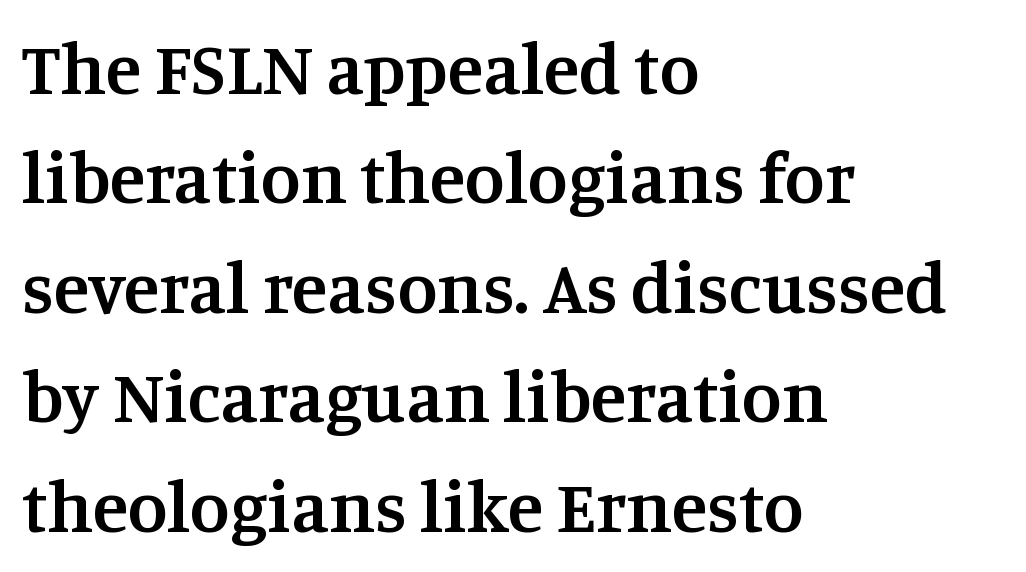
Q: Is the text bold? A: Semi-bold.
Q: Is the text italic (slanted)? A: No, it is upright.
Q: Is the typeface a serif or a sans-serif typeface? A: Serif.
Q: Is the text underlined? A: No.
Q: How is the paragraph aligned? A: Left-aligned.
Q: Is the spacing between letters normal or unusually wide? A: Normal.
Q: Is the spacing between lines tight, normal or loose? A: Normal.
Q: Width (condensed, normal, or wide)? A: Normal.
Q: Stroke contrast? A: Medium.
Q: x-height? A: Large.
Q: Monospaced? A: No.
